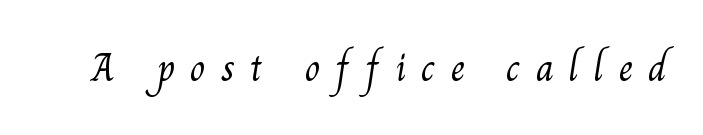
Q: Is the text bold? A: No.
Q: Is the typeface a serif or a sans-serif typeface? A: Serif.
Q: Is the text underlined? A: No.
Q: Is the spacing between letters normal or unusually wide? A: Unusually wide.
Q: Width (condensed, normal, or wide)? A: Normal.
Q: Stroke contrast? A: Medium.
Q: x-height? A: Small.
Q: Monospaced? A: No.
